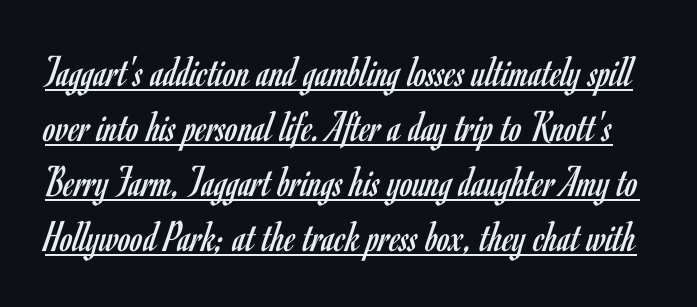
Proportional: the letters do not fall into vertical columns. Notice how a bar underscores the lettering throughout. The text was rendered using a sans face with plain stroke endings. The passage shown is not bold in any degree.
